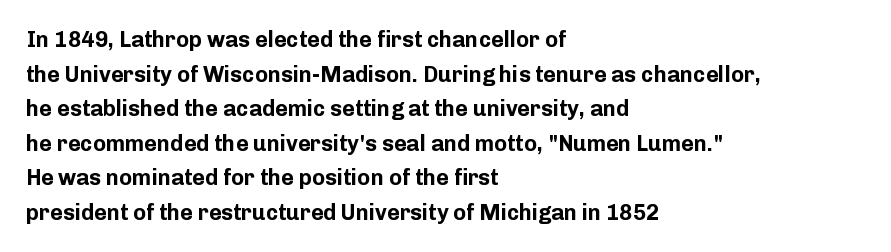
This sample uses an upright cut, with every glyph sitting square on the baseline. Whoever set this chose a conventional vertical rhythm. Students, note that the glyphs here touch the page at normal intervals. Strokes here are thick enough to call this a true bold.
